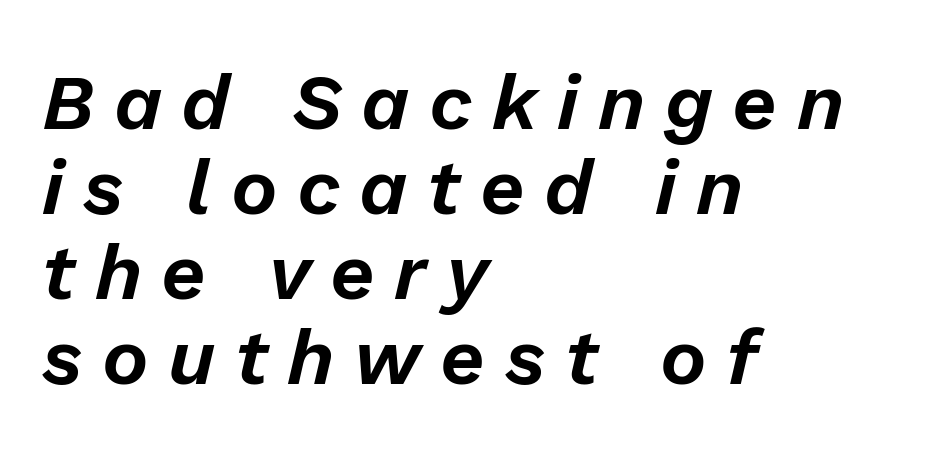
Q: Is the text italic (slanted)? A: Yes, it leans right by about 13 degrees.
Q: Is the text underlined? A: No.
Q: How is the paragraph aligned? A: Left-aligned.
Q: Is the spacing between letters normal or unusually wide? A: Unusually wide.
Q: Is the spacing between lines tight, normal or loose? A: Tight.
Q: Width (condensed, normal, or wide)? A: Normal.
Q: Stroke contrast? A: Low.
Q: x-height? A: Medium.
Q: Monospaced? A: No.
